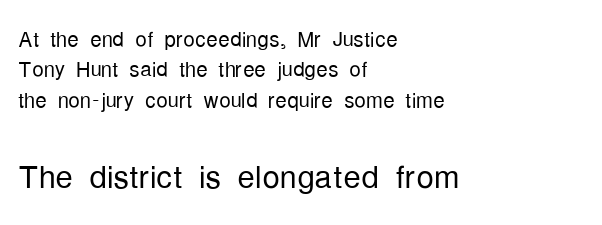
The lettering holds an erect, upright posture throughout. Is this a fixed-width face? No — the glyphs have proportional, varying widths. Classification — sans serif. No chunkiness to these letters — they're not bold.
